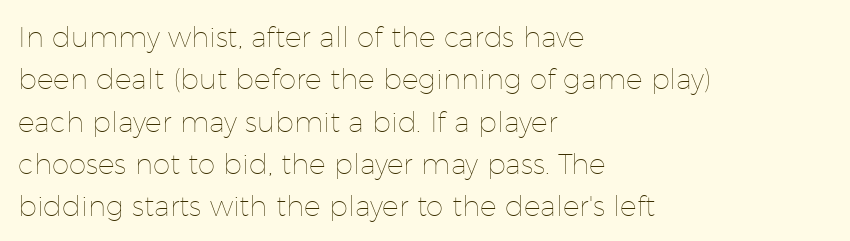
{"italic": "no", "bold": "no", "weight": "thin", "width": "normal", "stroke_contrast": "low", "x_height": "medium", "monospaced": "no", "underline": "no", "align": "left", "line_spacing": "normal", "line_spacing_ratio": 1.51, "letter_spacing": "normal", "letter_spacing_em": 0.0, "glyph_px": 28}
